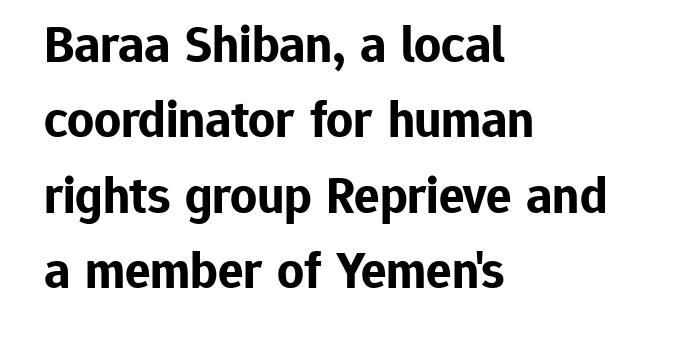
The image shows 53 px bold sans-serif type, upright; set left-aligned, normal line spacing (1.42x), normal letter spacing, not underlined; low stroke contrast and a medium x-height.
